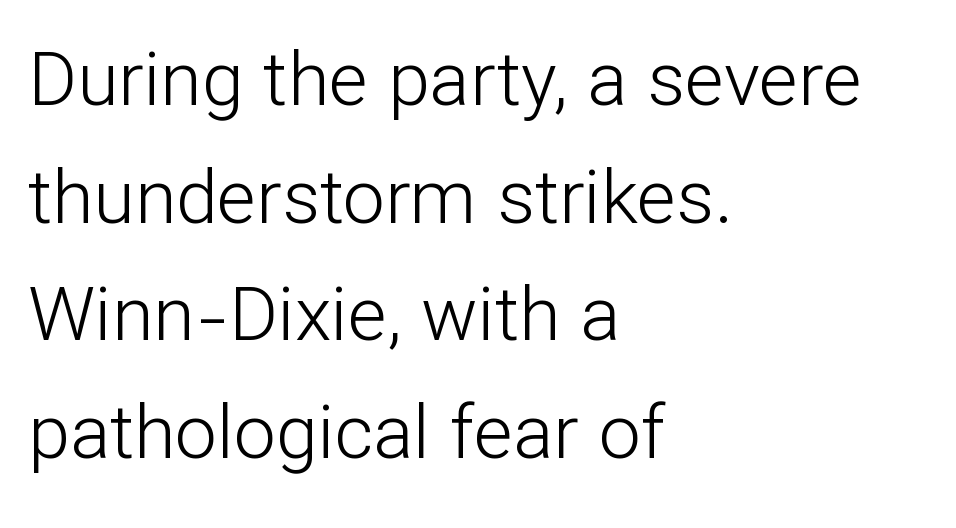
The image shows 75 px light sans-serif type, upright; set left-aligned, normal line spacing (1.57x), normal letter spacing, not underlined; low stroke contrast and a medium x-height.
